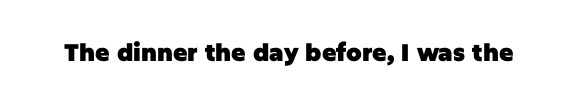
{"italic": "no", "bold": "yes", "underline": "no", "letter_spacing": "normal", "letter_spacing_em": 0.0, "glyph_px": 24}
